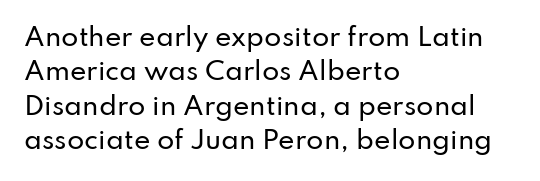
The image shows 25 px text type, upright; set left-aligned, normal line spacing (1.38x), normal letter spacing, not underlined.
